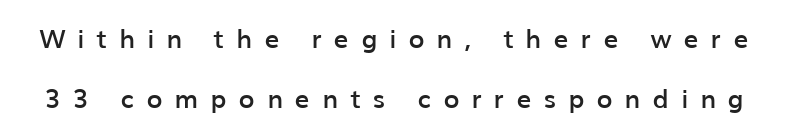
Q: Is the text bold? A: Semi-bold.
Q: Is the text italic (slanted)? A: No, it is upright.
Q: Is the text underlined? A: No.
Q: Is the spacing between letters normal or unusually wide? A: Unusually wide.
Q: Is the spacing between lines tight, normal or loose? A: Loose.
